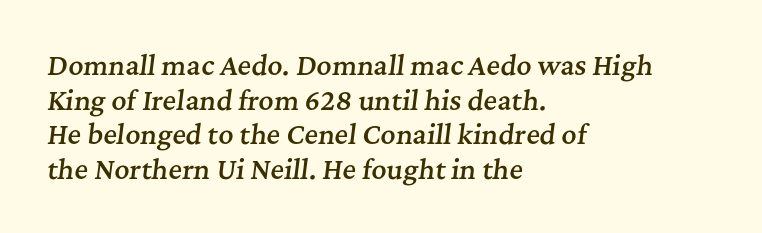
The image shows 26 px text type, italic (leaning right); set left-aligned, normal line spacing (1.33x), normal letter spacing, not underlined.
